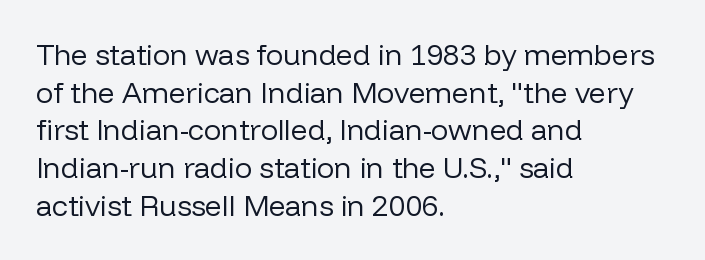
The image shows 29 px regular-weight sans-serif type, upright; set left-aligned, normal line spacing (1.3x), normal letter spacing, not underlined; low stroke contrast and a medium x-height.
